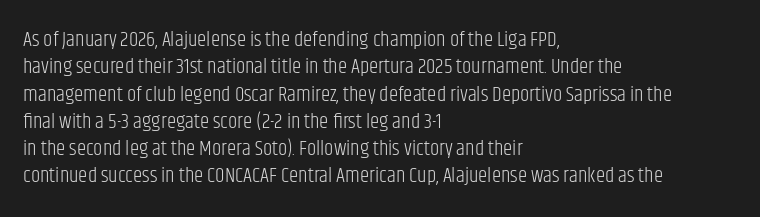
Q: Is the text bold? A: No.
Q: Is the text italic (slanted)? A: No, it is upright.
Q: Is the text underlined? A: No.
Q: How is the paragraph aligned? A: Left-aligned.
Q: Is the spacing between letters normal or unusually wide? A: Normal.
Q: Is the spacing between lines tight, normal or loose? A: Normal.
